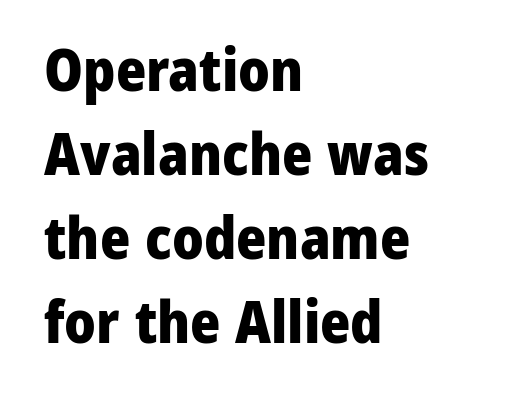
The image shows 58 px heavy sans-serif type, upright; set left-aligned, normal line spacing (1.45x), normal letter spacing, not underlined; low stroke contrast and a medium x-height.
